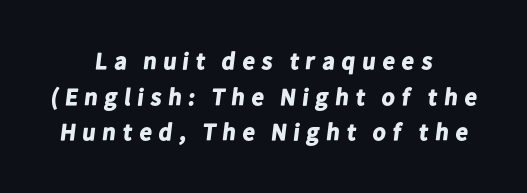
Q: Is the text bold? A: Yes.
Q: Is the text underlined? A: No.
Q: How is the paragraph aligned? A: Centered.
Q: Is the spacing between letters normal or unusually wide? A: Unusually wide.
Q: Is the spacing between lines tight, normal or loose? A: Normal.
